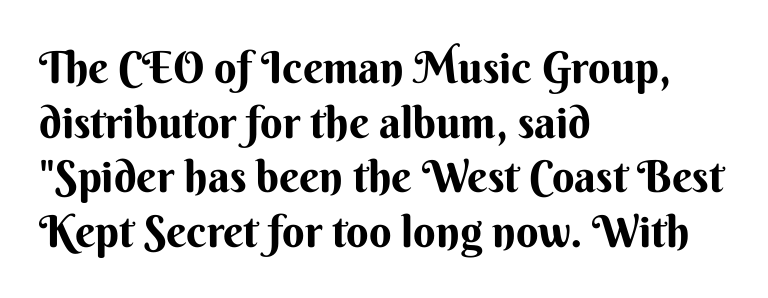
No word sits above an underline. Thick stems and heavy bowls — unmistakably bold. The axis of the letterforms is exactly vertical. Compared with typical body copy, the letter spacing here is the same. This sample uses a sans-serif face. Varying glyph widths throughout — classic text-font behaviour.
